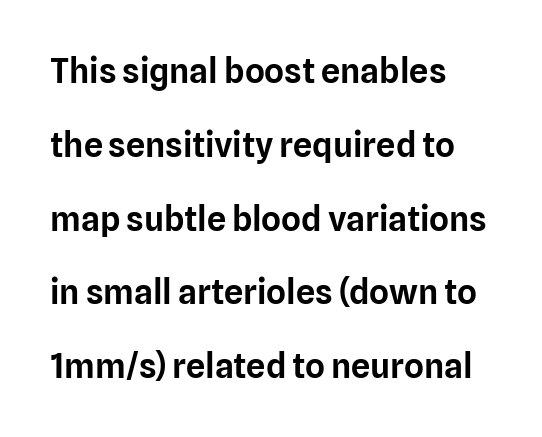
{"serif": "no", "italic": "no", "width": "normal", "stroke_contrast": "low", "x_height": "medium", "monospaced": "no", "underline": "no", "align": "left", "line_spacing": "loose", "line_spacing_ratio": 2.17, "letter_spacing": "normal", "letter_spacing_em": 0.0, "glyph_px": 34}
